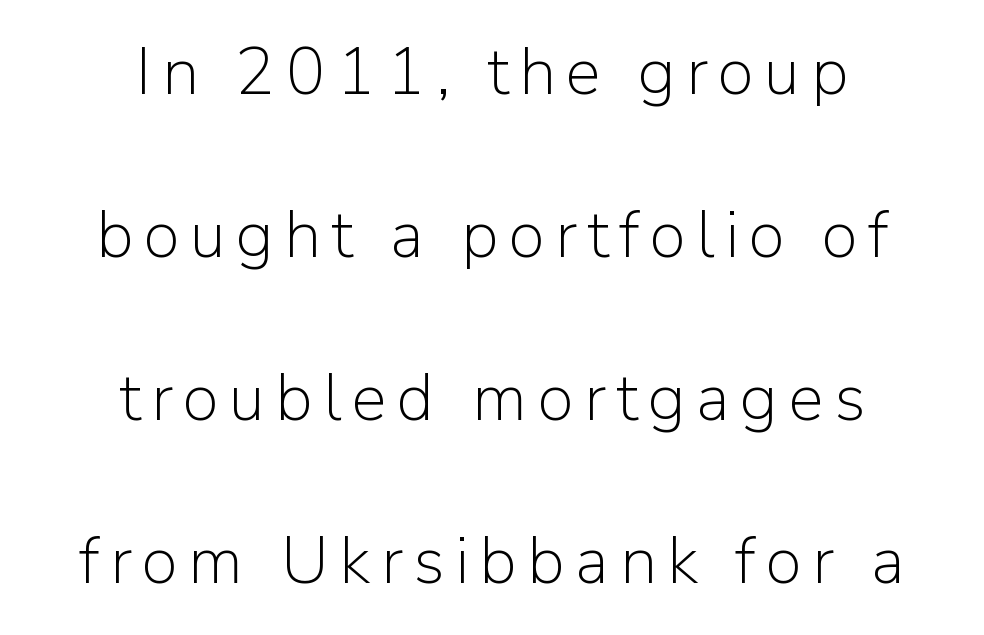
{"serif": "no", "italic": "no", "bold": "no", "weight": "light", "width": "normal", "stroke_contrast": "low", "x_height": "medium", "monospaced": "no", "underline": "no", "align": "center", "line_spacing": "loose", "line_spacing_ratio": 2.47, "glyph_px": 66}
